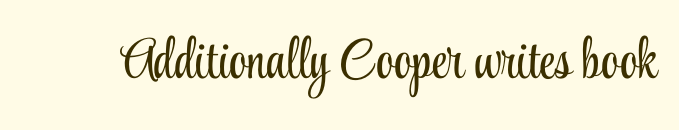
Q: Is the text bold? A: No.
Q: Is the text italic (slanted)? A: Yes.
Q: Is the typeface a serif or a sans-serif typeface? A: Serif.
Q: Is the text underlined? A: No.
Q: Is the spacing between letters normal or unusually wide? A: Normal.
Q: Width (condensed, normal, or wide)? A: Condensed.
Q: Stroke contrast? A: Low.
Q: x-height? A: Small.
Q: Monospaced? A: No.
